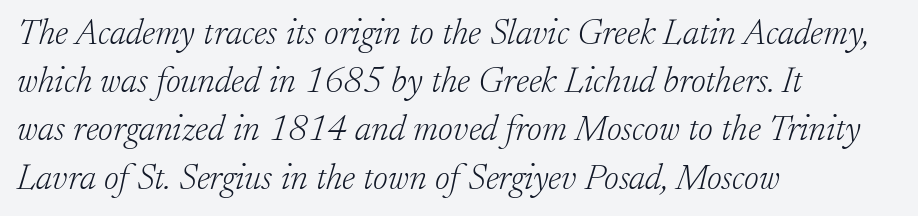
{"serif": "yes", "italic": "yes", "lean": "right", "slant_degrees": 17, "bold": "no", "weight": "light", "width": "normal", "stroke_contrast": "low", "x_height": "small", "monospaced": "no", "underline": "no", "align": "left", "line_spacing": "normal", "line_spacing_ratio": 1.34, "letter_spacing": "normal", "letter_spacing_em": 0.0, "glyph_px": 36}
